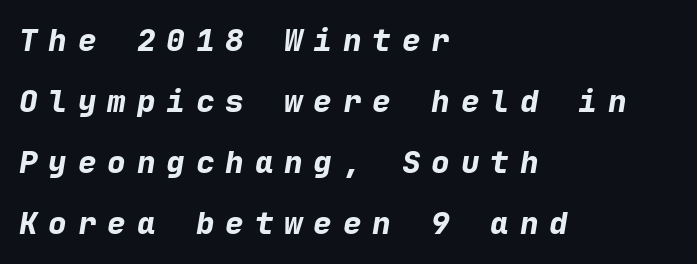
The image shows 31 px bold type, italic (leaning right), monospaced; set left-aligned, loose line spacing (1.97x), unusually wide letter spacing (+0.35 em), not underlined; low stroke contrast and a medium x-height.
